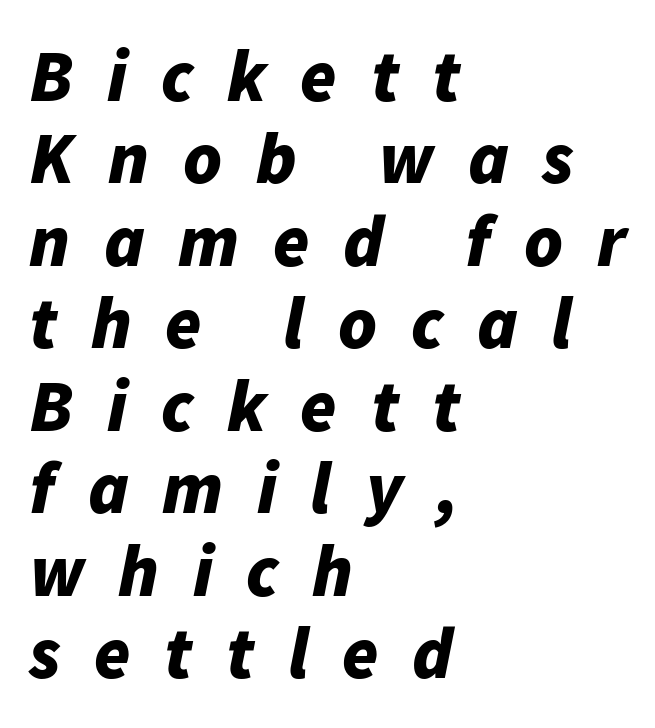
{"italic": "yes", "lean": "right", "slant_degrees": 11, "bold": "yes", "weight": "bold", "width": "normal", "stroke_contrast": "low", "x_height": "medium", "monospaced": "no", "underline": "no", "align": "left", "line_spacing": "tight", "line_spacing_ratio": 1.13, "letter_spacing": "wide", "letter_spacing_em": 0.46, "glyph_px": 73}
